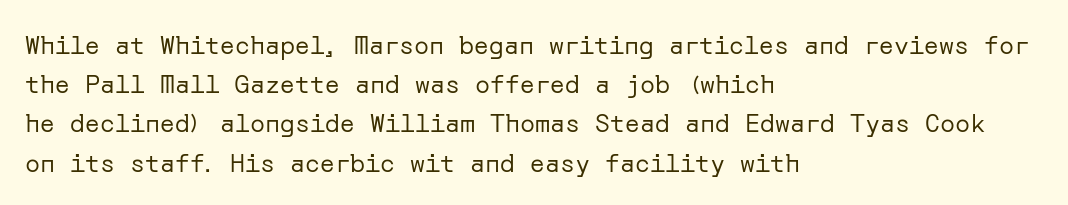
Q: Is the text bold? A: No.
Q: Is the text italic (slanted)? A: No, it is upright.
Q: Is the text underlined? A: No.
Q: How is the paragraph aligned? A: Left-aligned.
Q: Is the spacing between letters normal or unusually wide? A: Normal.
Q: Is the spacing between lines tight, normal or loose? A: Normal.
